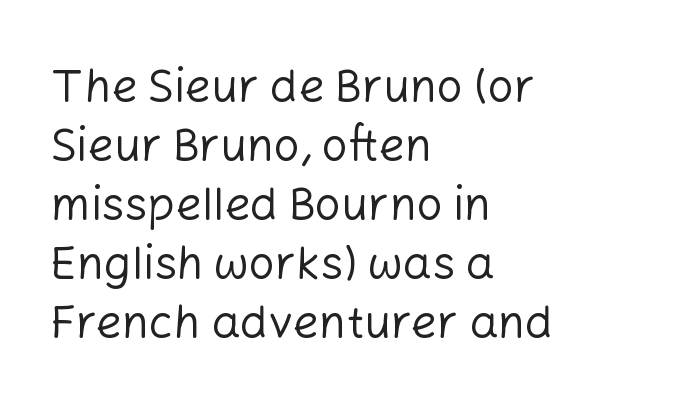
{"serif": "no", "italic": "no", "bold": "no", "weight": "regular", "width": "normal", "stroke_contrast": "low", "x_height": "medium", "monospaced": "no", "underline": "no", "align": "left", "line_spacing": "normal", "line_spacing_ratio": 1.28, "letter_spacing": "normal", "letter_spacing_em": 0.0, "glyph_px": 46}
